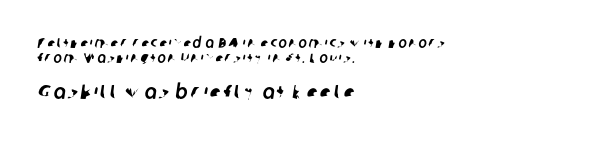
Compare the two chunks: the lower has the greater cap height. A typesetter would call this leading minimal, almost set solid. Every row of glyphs begins at an identical x-position on the left. Anything drawn beneath the words? Only blank space.
